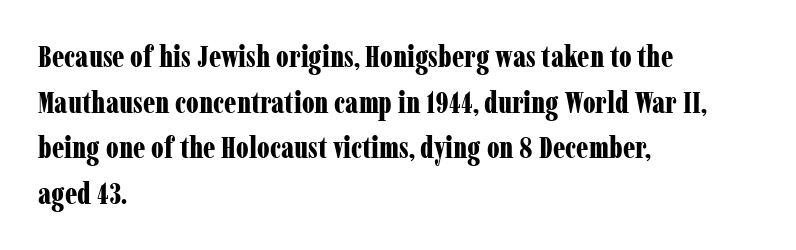
The image shows 30 px bold, condensed serif type, upright; set left-aligned, normal line spacing (1.52x), normal letter spacing, not underlined; low stroke contrast and a medium x-height.
